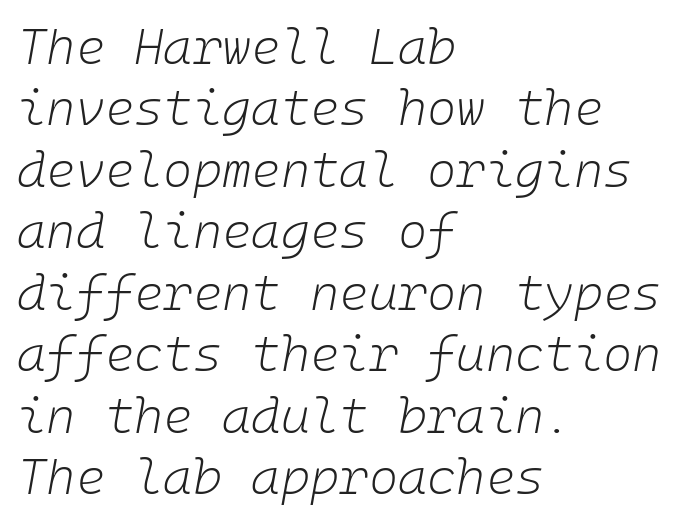
Where is the straight margin? On the left. Weight: not bold — regular or lighter. Caption: standard tracking, unaltered. Unmarked baselines from the first word to the last.
